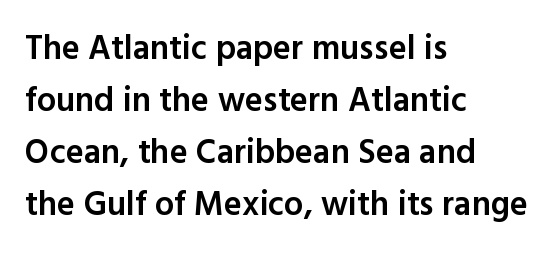
{"serif": "no", "italic": "no", "bold": "semi", "weight": "semibold", "width": "normal", "x_height": "medium", "monospaced": "no", "underline": "no", "align": "left", "line_spacing": "normal", "line_spacing_ratio": 1.53, "letter_spacing": "normal", "letter_spacing_em": 0.0, "glyph_px": 34}
